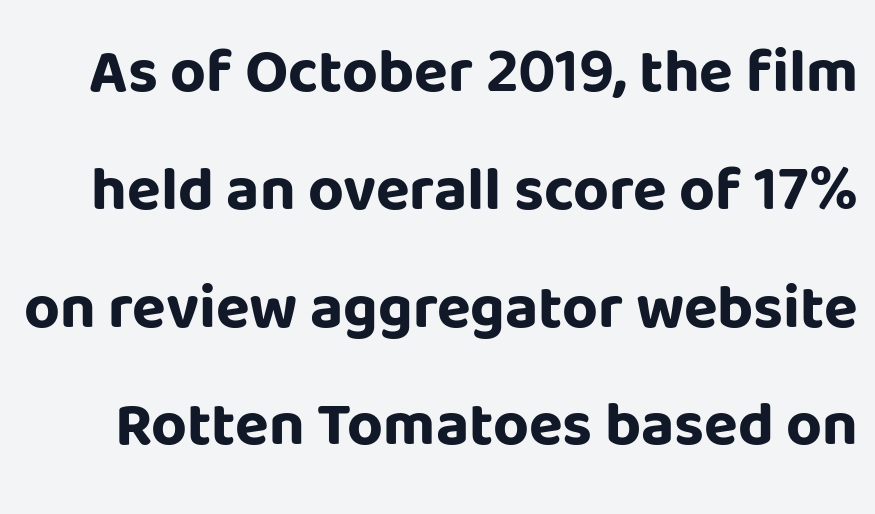
Decoration check: the copy has no underline. The letters advance in unequal steps, a hallmark of proportional type. A typesetter would mark this as roman, not italic. A sans-serif font was chosen for this passage. The glyphs have the mass of a bold cut.
